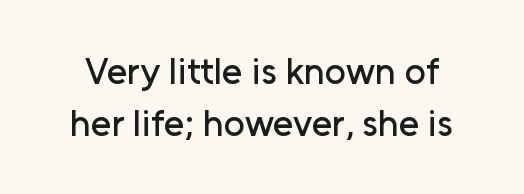
{"serif": "no", "italic": "no", "width": "normal", "stroke_contrast": "low", "x_height": "medium", "monospaced": "no", "underline": "no", "line_spacing": "normal", "line_spacing_ratio": 1.4, "letter_spacing": "normal", "letter_spacing_em": 0.0, "glyph_px": 37}
